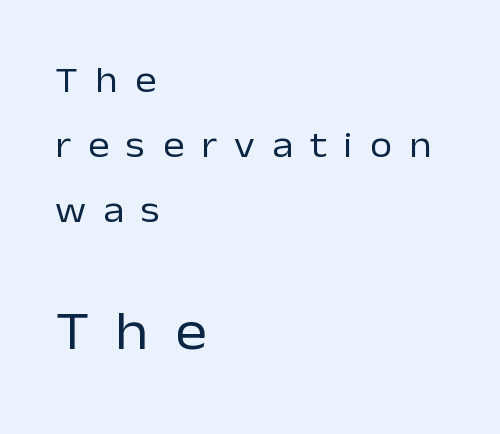
Q: Is the text bold? A: No.
Q: Is the text italic (slanted)? A: No, it is upright.
Q: Is the typeface a serif or a sans-serif typeface? A: Sans-serif.
Q: Is the text underlined? A: No.
Q: How is the paragraph aligned? A: Left-aligned.
Q: Is the spacing between letters normal or unusually wide? A: Unusually wide.
Q: Which block of text is set in a larger size, the first (top) or the second (bottom)? A: The second (bottom) one.
Q: Width (condensed, normal, or wide)? A: Normal.
Q: Stroke contrast? A: Low.
Q: x-height? A: Medium.
Q: Monospaced? A: No.
